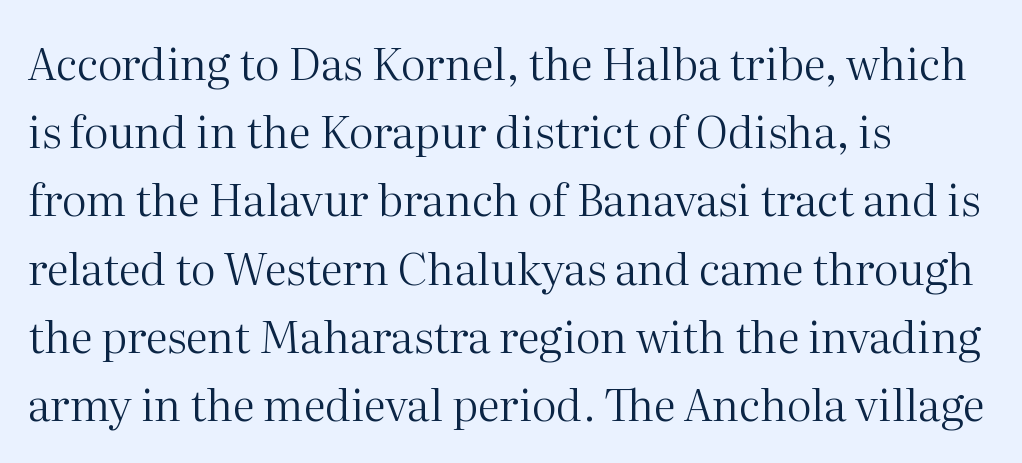
The image shows 44 px regular-weight serif type, upright; set left-aligned, normal line spacing (1.55x), normal letter spacing, not underlined; medium stroke contrast and a medium x-height.
